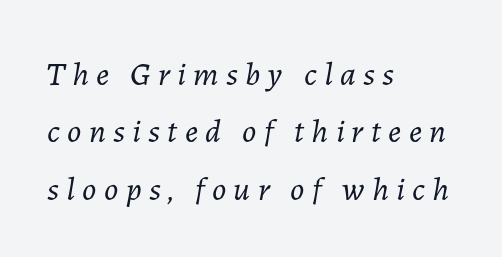
{"italic": "yes", "lean": "right", "slant_degrees": 7, "bold": "no", "weight": "light", "width": "normal", "stroke_contrast": "low", "x_height": "medium", "monospaced": "no", "underline": "no", "align": "left", "line_spacing_ratio": 1.74, "letter_spacing": "wide", "letter_spacing_em": 0.22, "glyph_px": 33}
